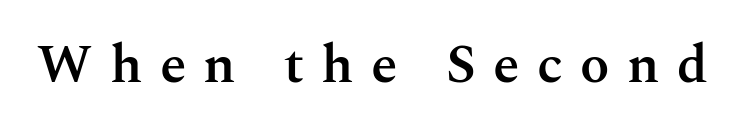
The image shows 54 px semibold serif type, upright; set unusually wide letter spacing (+0.32 em), not underlined; medium stroke contrast and a medium x-height.
